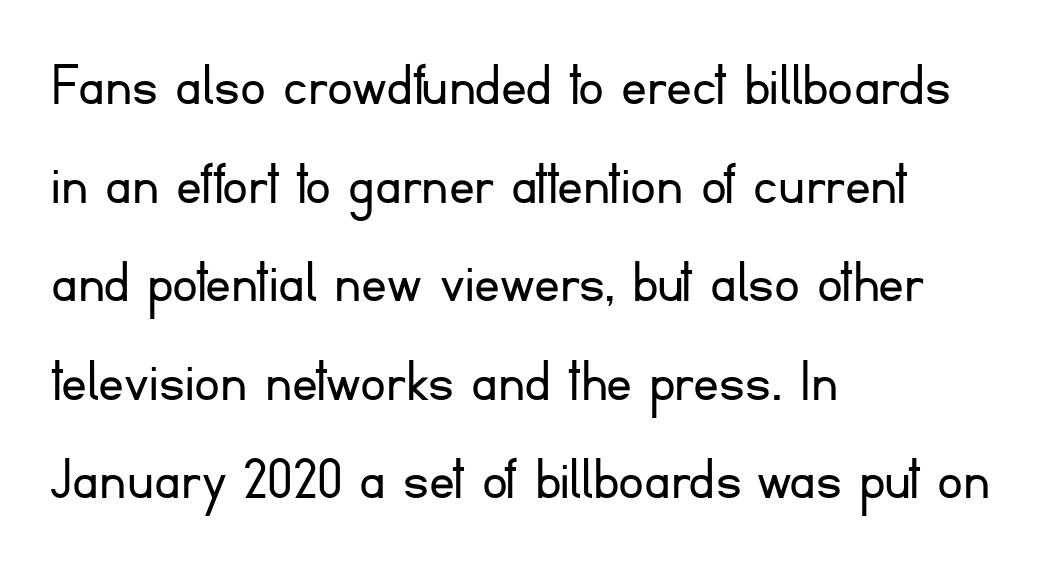
{"serif": "no", "italic": "no", "bold": "no", "weight": "light", "width": "normal", "stroke_contrast": "low", "x_height": "small", "monospaced": "no", "underline": "no", "align": "left", "line_spacing": "normal", "line_spacing_ratio": 1.54, "letter_spacing": "normal", "letter_spacing_em": 0.0, "glyph_px": 64}
